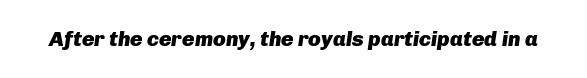
The image shows 21 px bold type, italic (leaning right); set normal letter spacing, not underlined.
